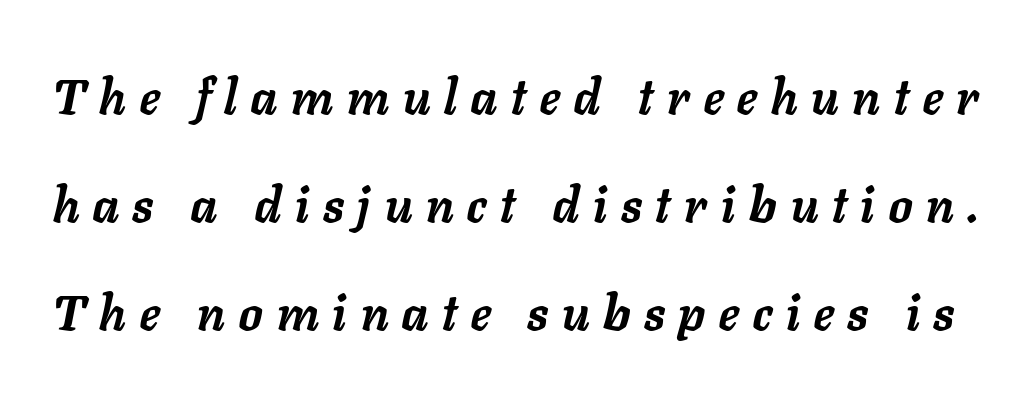
Pretty heavy lettering here — definitely bold. In terms of leading, this rendering errs on the spacious side. The text carries the slant typical of an italic or oblique font. The words here are not underlined. Loose tracking; the words dissolve into strings of separated letters. The letters advance in unequal steps, a hallmark of proportional type.
